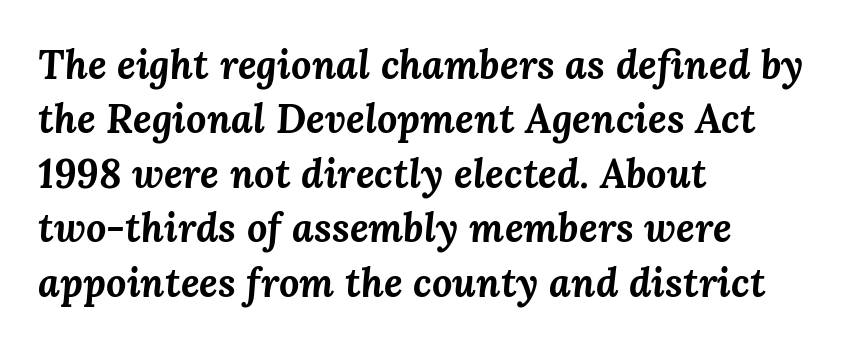
Q: Is the text bold? A: Yes.
Q: Is the text italic (slanted)? A: Yes, it leans right by about 3 degrees.
Q: Is the text underlined? A: No.
Q: How is the paragraph aligned? A: Left-aligned.
Q: Is the spacing between letters normal or unusually wide? A: Normal.
Q: Is the spacing between lines tight, normal or loose? A: Normal.
Q: Width (condensed, normal, or wide)? A: Normal.
Q: Stroke contrast? A: Medium.
Q: x-height? A: Medium.
Q: Monospaced? A: No.
